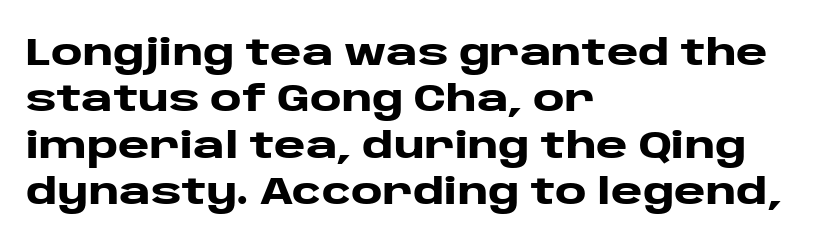
The image shows 38 px heavy, wide sans-serif type, upright; set left-aligned, line spacing 1.22x, normal letter spacing, not underlined; low stroke contrast and a large x-height.
